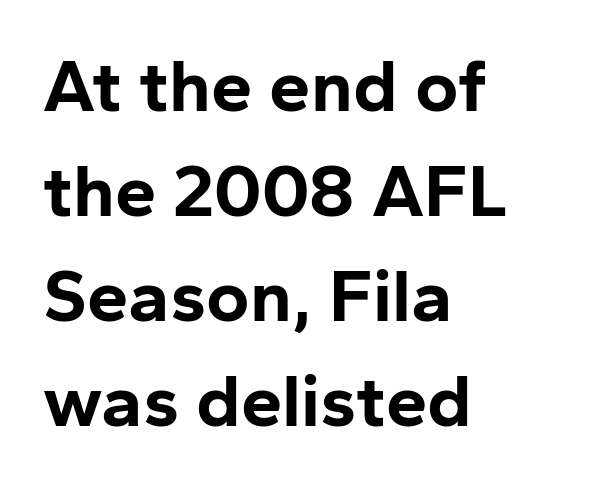
{"serif": "no", "italic": "no", "bold": "yes", "weight": "bold", "width": "normal", "stroke_contrast": "low", "x_height": "medium", "monospaced": "no", "underline": "no", "align": "left", "line_spacing": "normal", "line_spacing_ratio": 1.42, "letter_spacing": "normal", "letter_spacing_em": 0.0, "glyph_px": 74}
